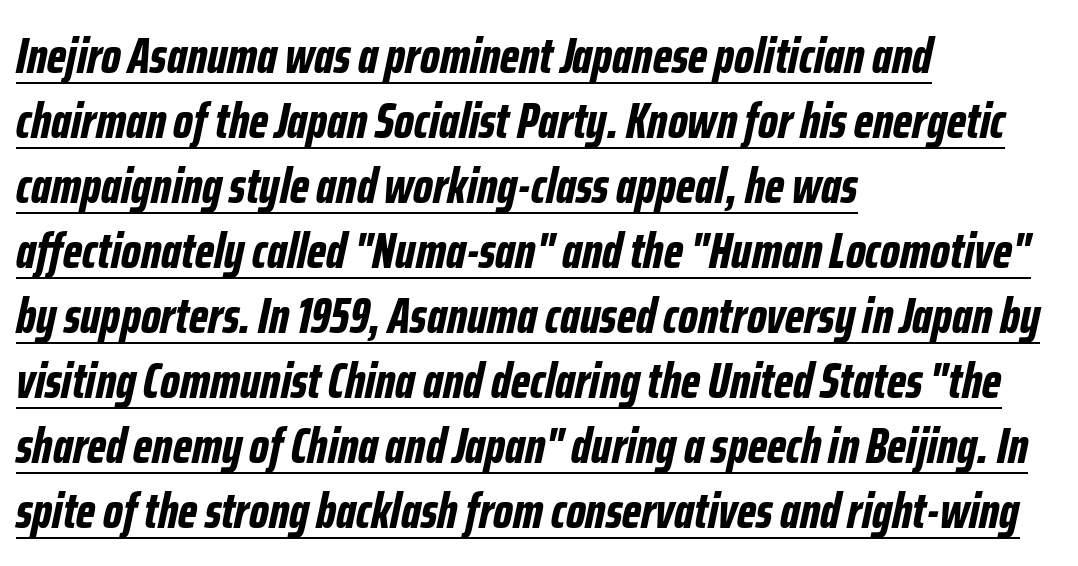
The image shows 50 px bold, condensed type, italic (leaning right); set left-aligned, normal line spacing (1.3x), normal letter spacing, underlined; low stroke contrast and a medium x-height.
